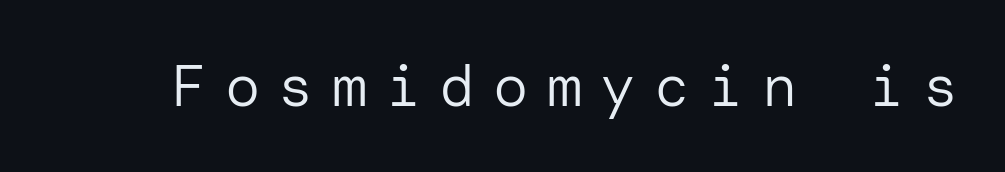
{"serif": "no", "italic": "no", "bold": "no", "weight": "regular", "width": "normal", "stroke_contrast": "low", "x_height": "medium", "underline": "no", "letter_spacing": "wide", "letter_spacing_em": 0.31, "glyph_px": 59}
